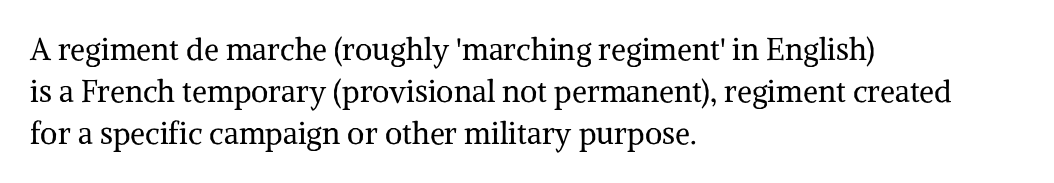
The horizontal fit of the characters is conventional and even. The letters look calm and open, with moderate or lighter stems. The rendering uses natural spacing where letterforms have individual widths. The typeface chosen for these lines features serifs. This is the regular roman posture of the typeface.
